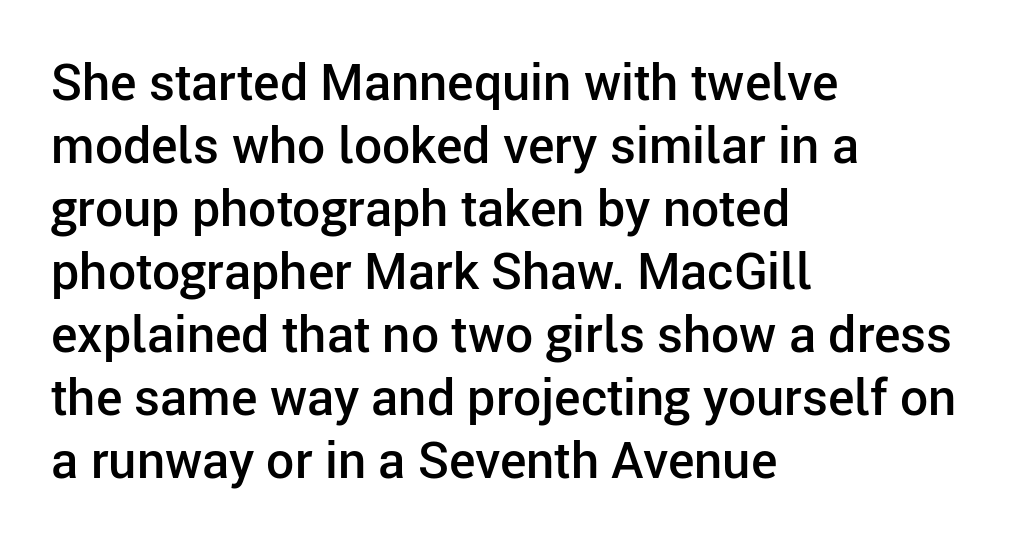
Strokes here are thickened, but only to semibold level. Posture: vertical. Spacing between characters is what you'd get straight out of the box. Serif or sans? Sans — the stroke terminals are bare. All the whitespace from short lines collects on the right.
